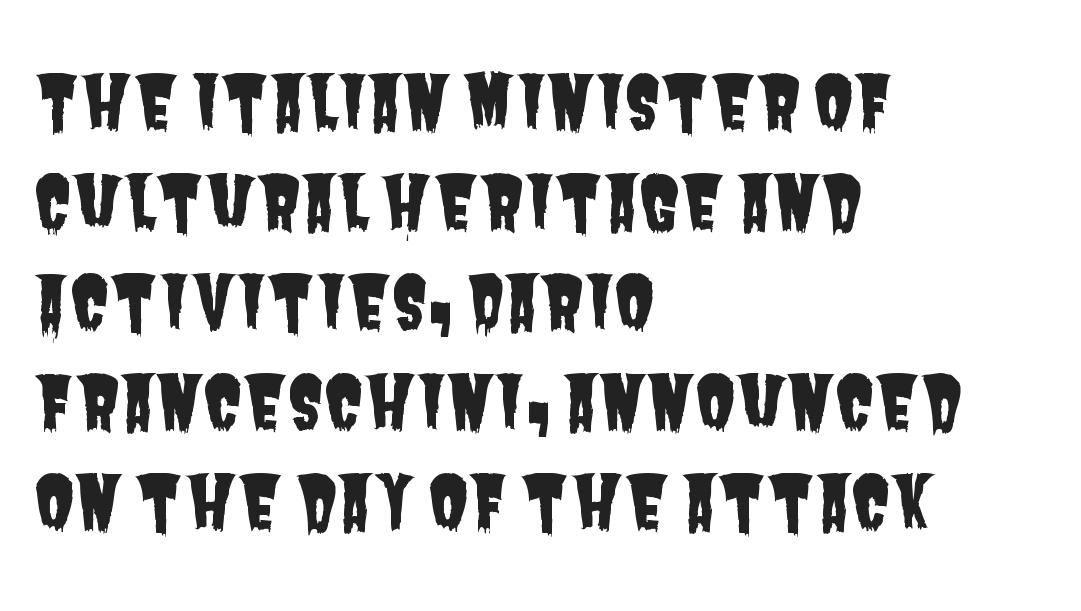
The image shows 73 px condensed sans-serif type; set left-aligned, normal line spacing (1.37x), normal letter spacing, not underlined; low stroke contrast and a large x-height.
